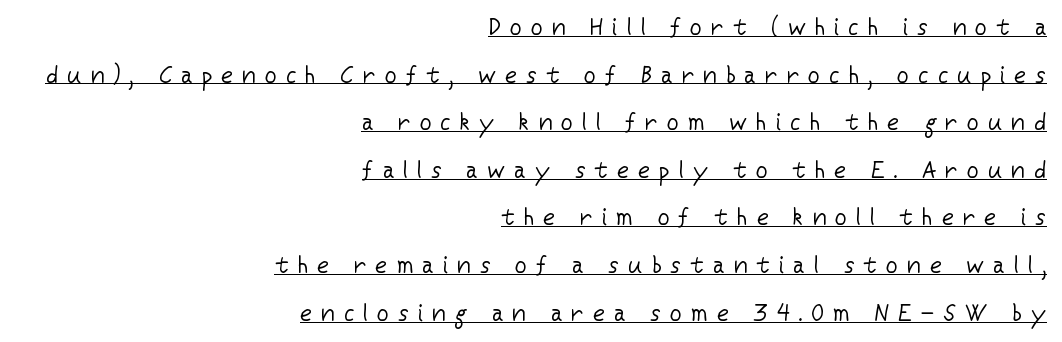
The image shows 23 px text type, upright; set right-aligned, loose line spacing (2.07x), unusually wide letter spacing (+0.4 em), underlined.
